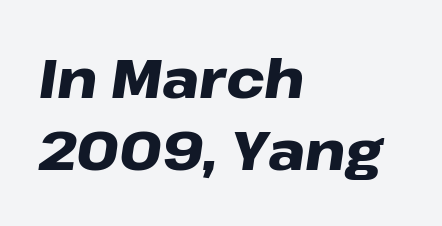
{"italic": "yes", "lean": "right", "slant_degrees": 8, "bold": "yes", "weight": "heavy", "width": "wide", "stroke_contrast": "low", "x_height": "medium", "monospaced": "no", "underline": "no", "align": "left", "line_spacing": "normal", "line_spacing_ratio": 1.31, "letter_spacing": "normal", "letter_spacing_em": 0.0, "glyph_px": 55}
